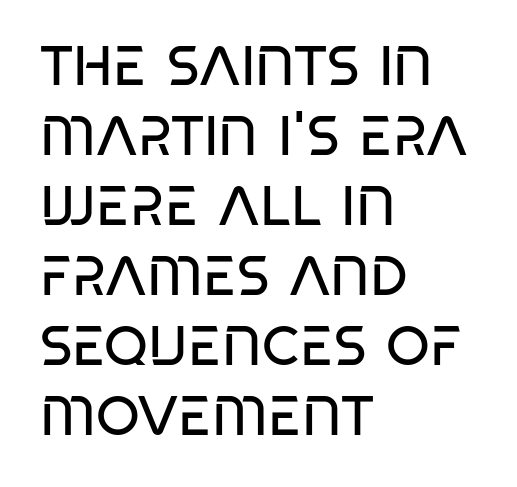
The image shows 56 px regular-weight, condensed sans-serif type; set left-aligned, normal line spacing (1.25x), normal letter spacing, not underlined; low stroke contrast and a large x-height.
